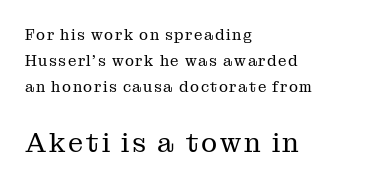
The font's upright variant was chosen for this text. A clean baseline with only descenders dipping below it. In this sample the second text group is rendered at the bigger scale. A classic flush-left, rag-right setting is used for this passage. Weight: regular or lighter.
